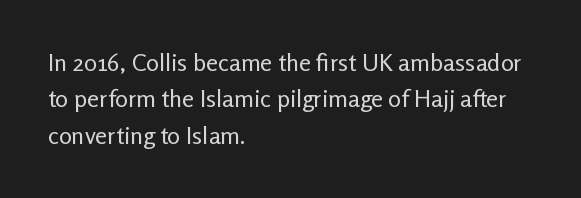
The image shows 24 px text type, upright; set left-aligned, normal line spacing (1.52x), normal letter spacing, not underlined.
